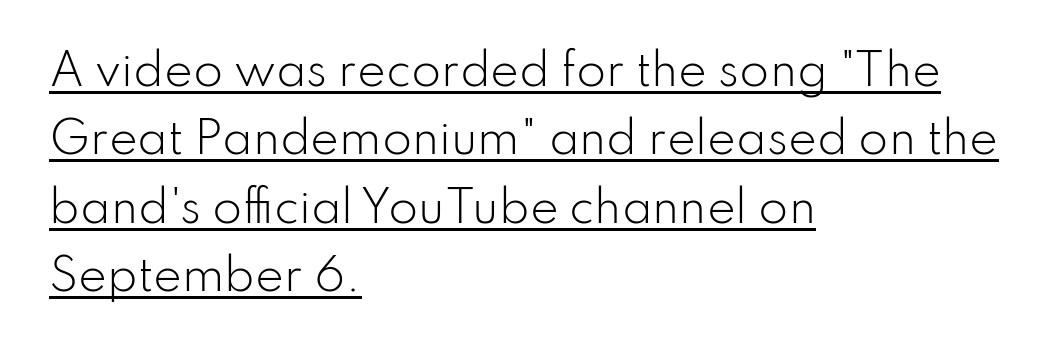
{"serif": "no", "italic": "no", "bold": "no", "weight": "light", "width": "normal", "stroke_contrast": "low", "x_height": "small", "monospaced": "no", "underline": "yes", "align": "left", "line_spacing": "normal", "line_spacing_ratio": 1.59, "letter_spacing": "normal", "letter_spacing_em": 0.0, "glyph_px": 43}
